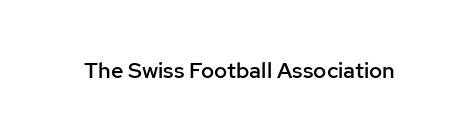
Q: Is the text bold? A: Semi-bold.
Q: Is the text italic (slanted)? A: No, it is upright.
Q: Is the text underlined? A: No.
Q: Is the spacing between letters normal or unusually wide? A: Normal.
